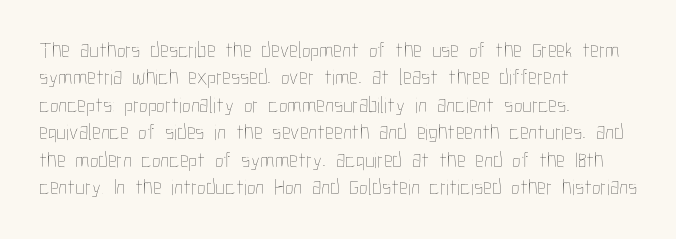
Counters stay open thanks to moderate or lighter strokes. All the whitespace from short lines collects on the right. Normally led — the rows are evenly, conventionally spaced. The glyphs are unaccompanied by any horizontal stroke below them.
